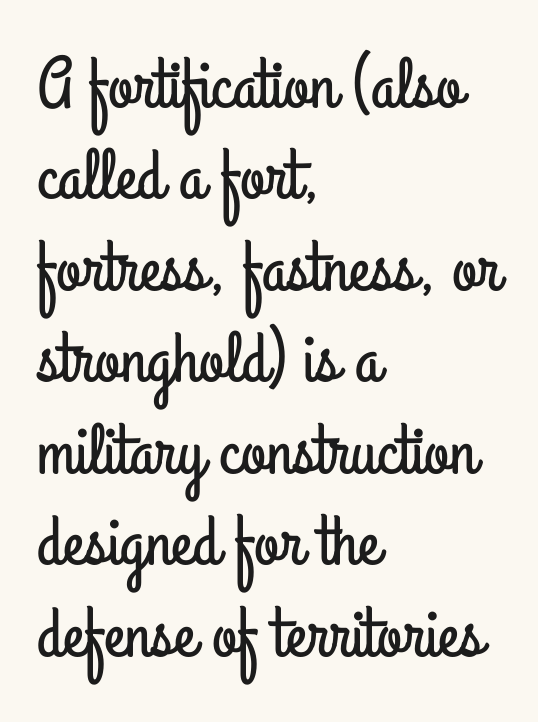
The foot of each line stays bare and open. Each line starts at the same left margin while the right side varies. Baseline-to-baseline distance is the conventional proportion of letter height. Designer's note — italics off, roman on. In terms of letterform style, serifs are entirely absent. How are the letters spaced? Ordinarily, with no added tracking.
